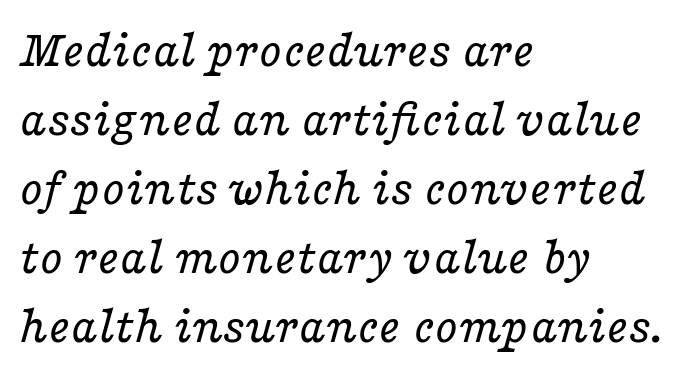
{"serif": "yes", "italic": "yes", "lean": "right", "slant_degrees": 16, "bold": "no", "weight": "regular", "width": "wide", "stroke_contrast": "low", "x_height": "medium", "monospaced": "no", "underline": "no", "align": "left", "line_spacing": "normal", "line_spacing_ratio": 1.3, "letter_spacing": "normal", "letter_spacing_em": 0.0, "glyph_px": 53}
